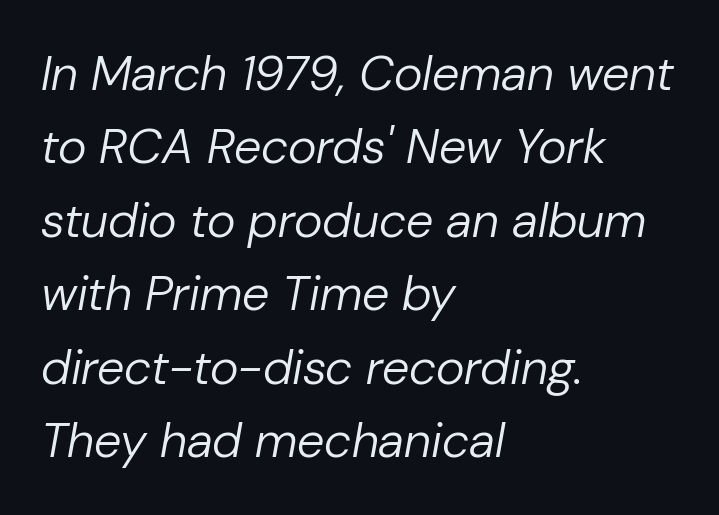
The image shows 49 px regular-weight type, italic (leaning right); set left-aligned, normal line spacing (1.5x), normal letter spacing, not underlined; low stroke contrast and a medium x-height.
